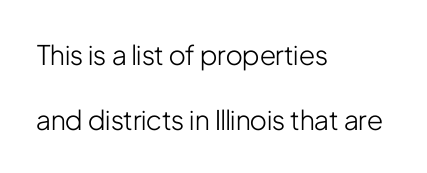
The lettering stays uniformly vertical, giving the passage a roman look. A typesetter would call this leading open, well beyond the default. A quiet, ordinary-to-light weight characterises the typeface. Students, note that the glyphs here touch the page at normal intervals. Caption: multi-line text, flush left, ragged right. The strip under each line holds only bare page.
